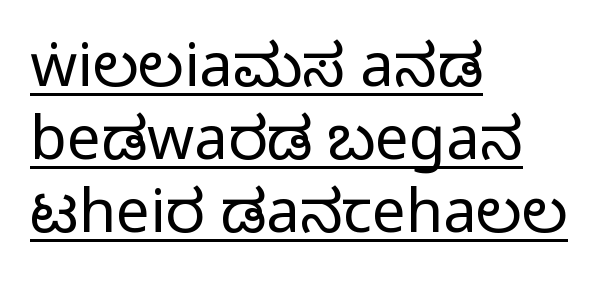
{"serif": "no", "italic": "no", "bold": "no", "weight": "regular", "width": "condensed", "stroke_contrast": "low", "x_height": "large", "monospaced": "no", "underline": "yes", "align": "left", "line_spacing_ratio": 1.22, "letter_spacing": "normal", "letter_spacing_em": 0.0, "glyph_px": 60}
